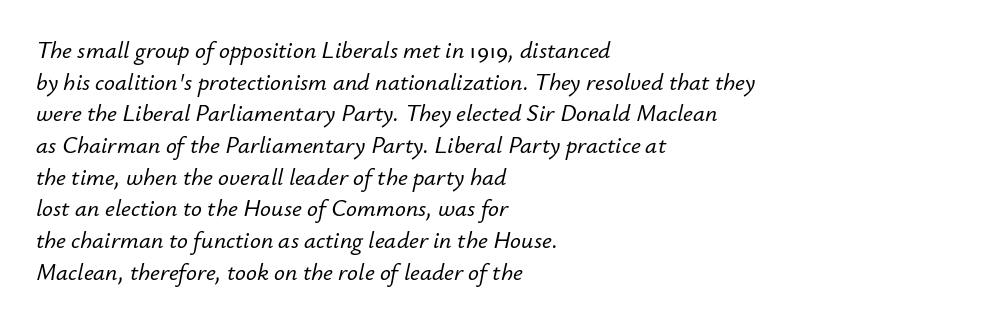
The letters sit at their default tracking, neither squeezed nor spread. The rendering uses a moderate line-height, typical for paragraphs. Visually the block forms a straight wall on the left and a jagged coastline on the right. The glyphs are unaccompanied by any horizontal stroke below them. Italic? Definitely — the glyphs are oblique.
